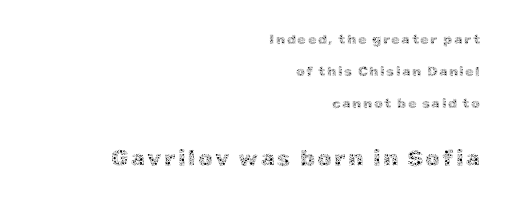
The image shows 23 px text type, upright; set right-aligned, loose line spacing (2.28x), not underlined; the second (bottom) block is 1.64x larger.
